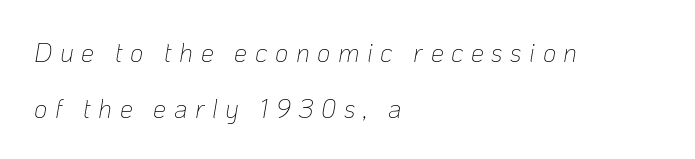
{"italic": "yes", "lean": "right", "slant_degrees": 10, "bold": "no", "underline": "no", "align": "left", "line_spacing": "loose", "line_spacing_ratio": 2.14, "letter_spacing": "wide", "letter_spacing_em": 0.29, "glyph_px": 26}
